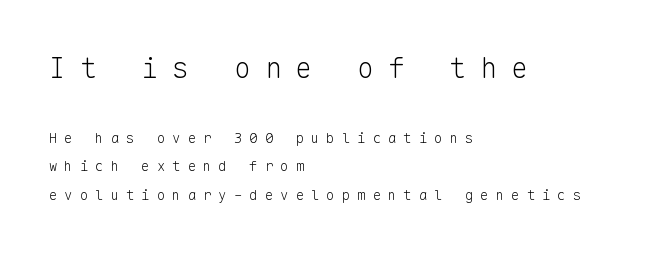
The passage shown is typed in a monospace face where columns stay perfectly aligned. The space directly below the letters is spotless. Letters have the restrained weight of plain body copy at most. Examine the stroke ends and you'll find no serifs.
